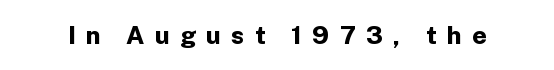
Has an underline been added? It has not. Glyph-to-glyph distance is far greater than everyday printed text. I'd describe the lettering as bold — thick and assertive. This sample uses an upright cut, with every glyph sitting square on the baseline.
